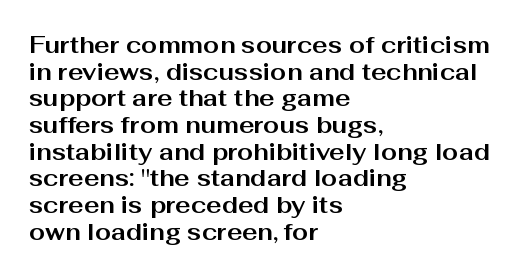
The image shows 23 px bold type, upright; set left-aligned, line spacing 1.16x, normal letter spacing, not underlined.
